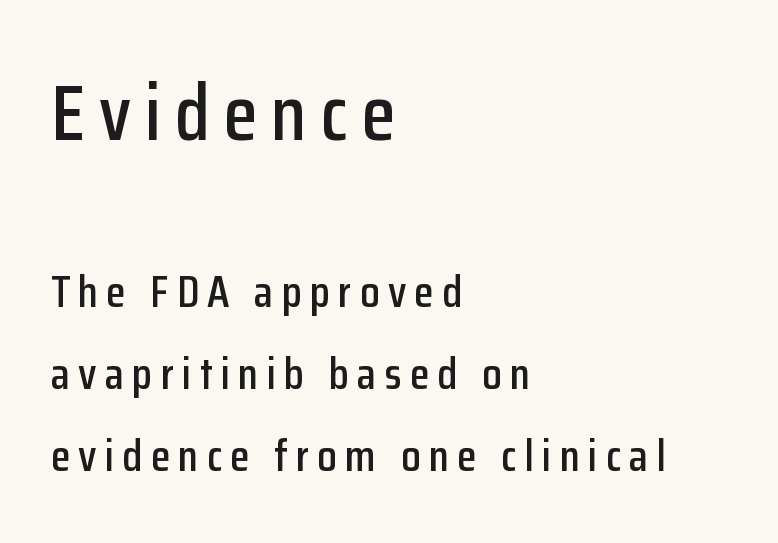
The image shows 78 px condensed sans-serif type, upright; set left-aligned, line spacing 1.82x, not underlined; the first (top) block is 1.73x larger; low stroke contrast and a medium x-height.
